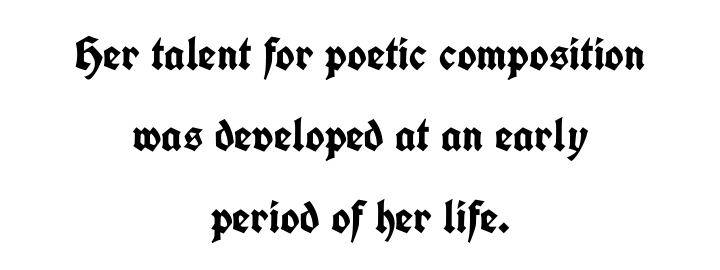
{"serif": "no", "italic": "no", "bold": "yes", "weight": "semibold", "width": "condensed", "stroke_contrast": "low", "x_height": "medium", "monospaced": "no", "underline": "no", "align": "center", "line_spacing_ratio": 1.73, "letter_spacing": "normal", "letter_spacing_em": 0.0, "glyph_px": 47}
